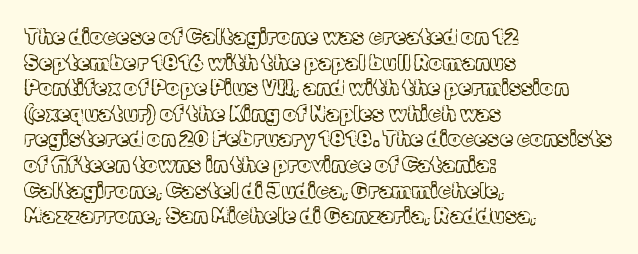
The image shows 21 px text type, upright; set left-aligned, line spacing 1.22x, normal letter spacing, not underlined.
